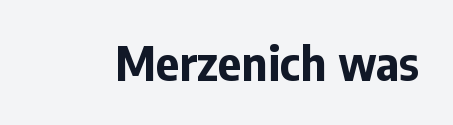
The type family on display is of the sans-serif kind. The area under the type is left untouched. Set as a true bold cut, around the 700 mark. Letter spacing: default. Each letter keeps its own natural width here, so spacing adapts to shape. A typesetter would mark this as roman, not italic.
